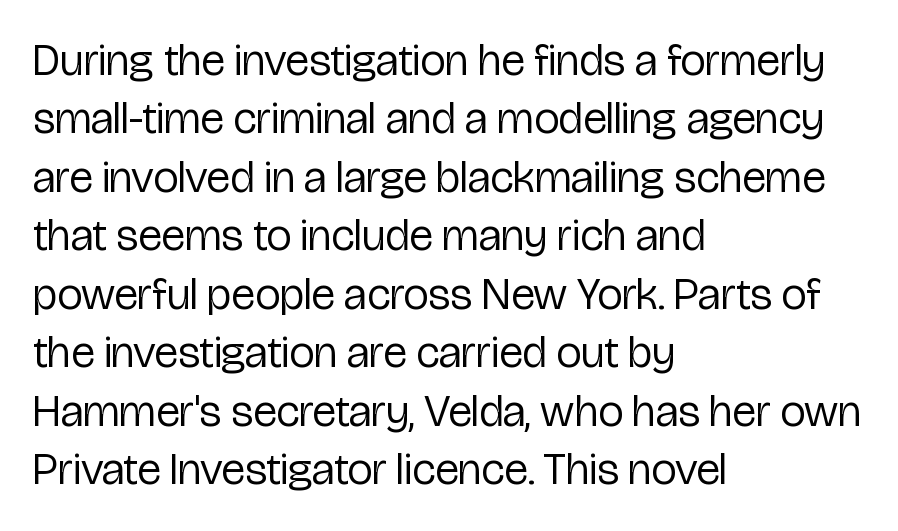
Q: Is the text bold? A: No.
Q: Is the text italic (slanted)? A: No, it is upright.
Q: Is the typeface a serif or a sans-serif typeface? A: Sans-serif.
Q: Is the text underlined? A: No.
Q: How is the paragraph aligned? A: Left-aligned.
Q: Is the spacing between letters normal or unusually wide? A: Normal.
Q: Is the spacing between lines tight, normal or loose? A: Normal.
Q: Width (condensed, normal, or wide)? A: Condensed.
Q: Stroke contrast? A: Low.
Q: x-height? A: Medium.
Q: Monospaced? A: No.
